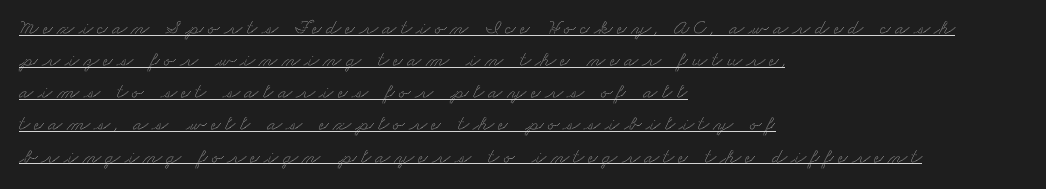
The line texture is sparse and dotted thanks to wide tracking. Is there an underline? Yes — a line sits under the letters. The block of text has a typical density, with ordinary space between rows. Short and long lines alike share a common starting point at left.
